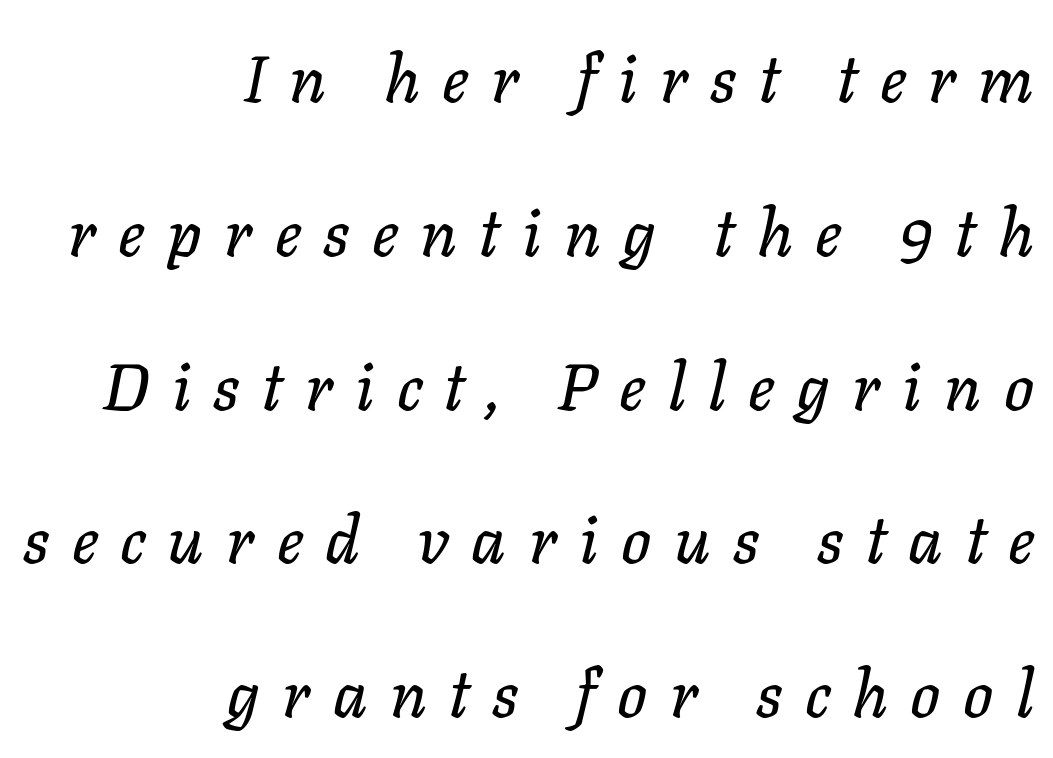
The line texture is sparse and dotted thanks to wide tracking. Letters rest on an invisible, unmarked baseline. Is the block centered? No — it sits flush against the right margin. Notice how the stems are inclined rather than vertical — that's the hallmark of italics.
